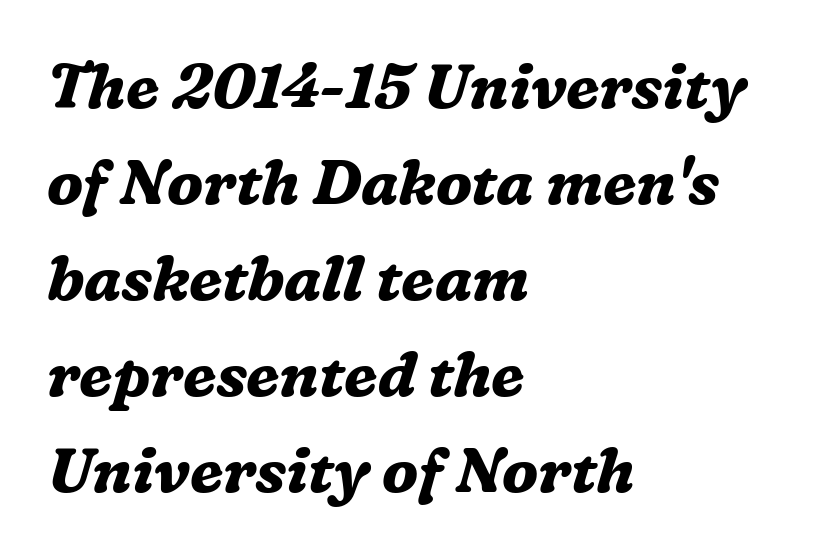
{"serif": "yes", "italic": "yes", "lean": "right", "slant_degrees": 16, "bold": "yes", "weight": "bold", "width": "normal", "stroke_contrast": "medium", "x_height": "medium", "monospaced": "no", "underline": "no", "align": "left", "line_spacing": "normal", "line_spacing_ratio": 1.55, "letter_spacing": "normal", "letter_spacing_em": 0.0, "glyph_px": 62}
